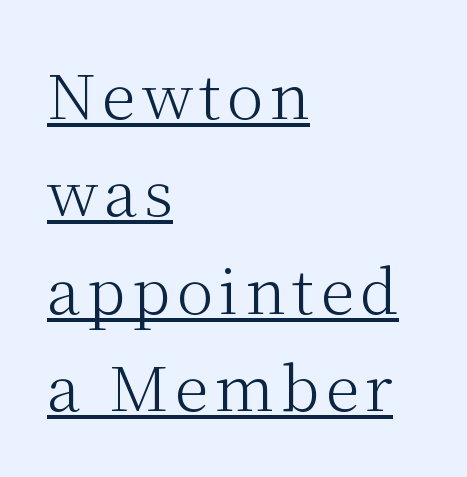
The image shows 62 px light serif type, upright; set left-aligned, normal line spacing (1.57x), underlined; medium stroke contrast and a medium x-height.
